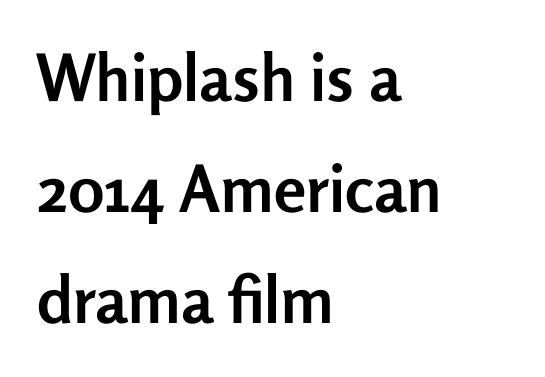
The image shows 65 px semibold sans-serif type, upright; set left-aligned, line spacing 1.71x, normal letter spacing, not underlined; low stroke contrast and a medium x-height.
